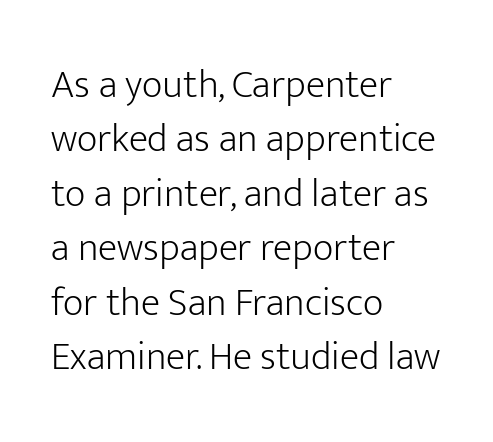
Q: Is the text bold? A: No.
Q: Is the text italic (slanted)? A: No, it is upright.
Q: Is the typeface a serif or a sans-serif typeface? A: Sans-serif.
Q: Is the text underlined? A: No.
Q: How is the paragraph aligned? A: Left-aligned.
Q: Is the spacing between letters normal or unusually wide? A: Normal.
Q: Is the spacing between lines tight, normal or loose? A: Normal.
Q: Width (condensed, normal, or wide)? A: Normal.
Q: Stroke contrast? A: Low.
Q: x-height? A: Medium.
Q: Monospaced? A: No.
